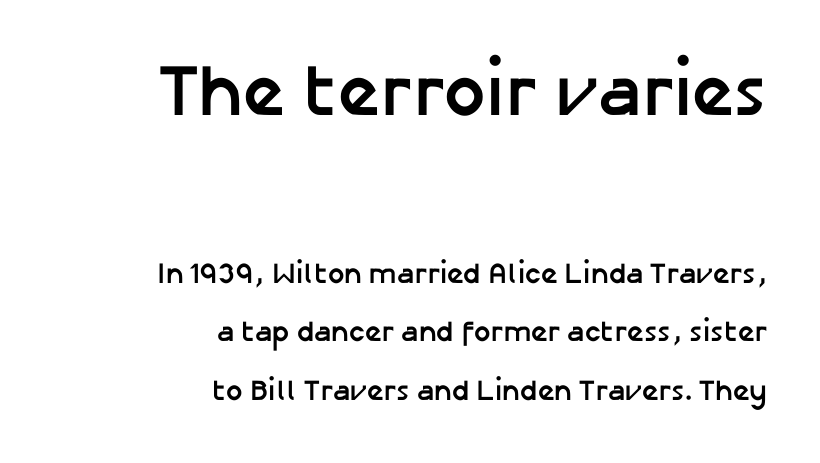
Q: Is the text bold? A: Yes.
Q: Is the text italic (slanted)? A: No, it is upright.
Q: Is the typeface a serif or a sans-serif typeface? A: Sans-serif.
Q: Is the text underlined? A: No.
Q: How is the paragraph aligned? A: Right-aligned.
Q: Is the spacing between letters normal or unusually wide? A: Normal.
Q: Is the spacing between lines tight, normal or loose? A: Loose.
Q: Which block of text is set in a larger size, the first (top) or the second (bottom)? A: The first (top) one.
Q: Width (condensed, normal, or wide)? A: Normal.
Q: Stroke contrast? A: Low.
Q: x-height? A: Medium.
Q: Monospaced? A: No.
